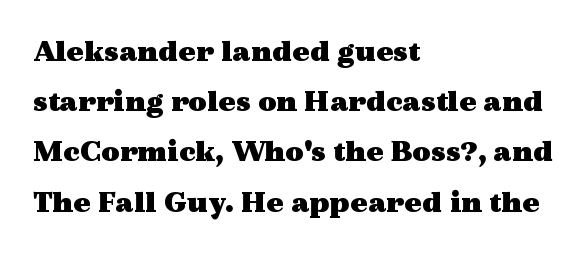
The image shows 32 px heavy, wide serif type, upright; set left-aligned, normal line spacing (1.57x), normal letter spacing, not underlined; a medium x-height.
